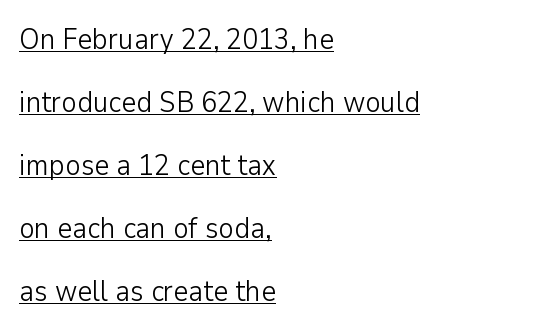
{"serif": "no", "italic": "no", "bold": "no", "weight": "light", "width": "normal", "stroke_contrast": "low", "x_height": "medium", "monospaced": "no", "underline": "yes", "align": "left", "line_spacing": "loose", "line_spacing_ratio": 2.17, "letter_spacing": "normal", "letter_spacing_em": 0.0, "glyph_px": 29}
